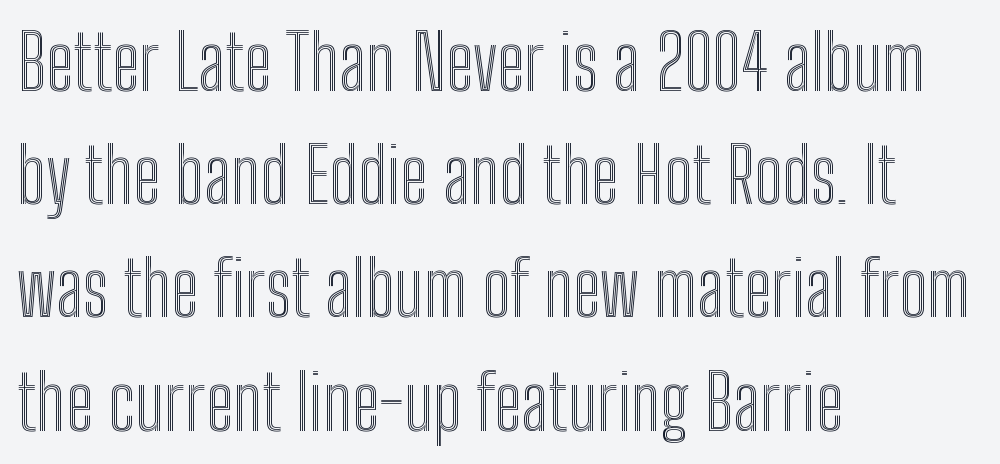
Q: Is the text italic (slanted)? A: No, it is upright.
Q: Is the text underlined? A: No.
Q: How is the paragraph aligned? A: Left-aligned.
Q: Is the spacing between letters normal or unusually wide? A: Normal.
Q: Is the spacing between lines tight, normal or loose? A: Normal.
Q: Width (condensed, normal, or wide)? A: Condensed.
Q: x-height? A: Medium.
Q: Monospaced? A: No.
